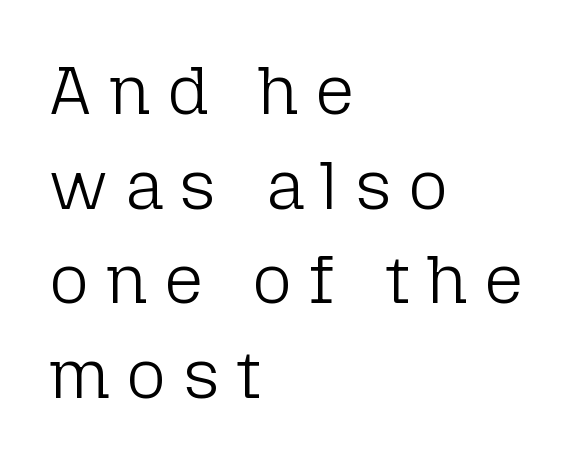
Q: Is the text bold? A: No.
Q: Is the text italic (slanted)? A: No, it is upright.
Q: Is the typeface a serif or a sans-serif typeface? A: Sans-serif.
Q: Is the text underlined? A: No.
Q: How is the paragraph aligned? A: Left-aligned.
Q: Is the spacing between letters normal or unusually wide? A: Unusually wide.
Q: Is the spacing between lines tight, normal or loose? A: Normal.
Q: Width (condensed, normal, or wide)? A: Normal.
Q: Stroke contrast? A: Low.
Q: x-height? A: Medium.
Q: Monospaced? A: No.
